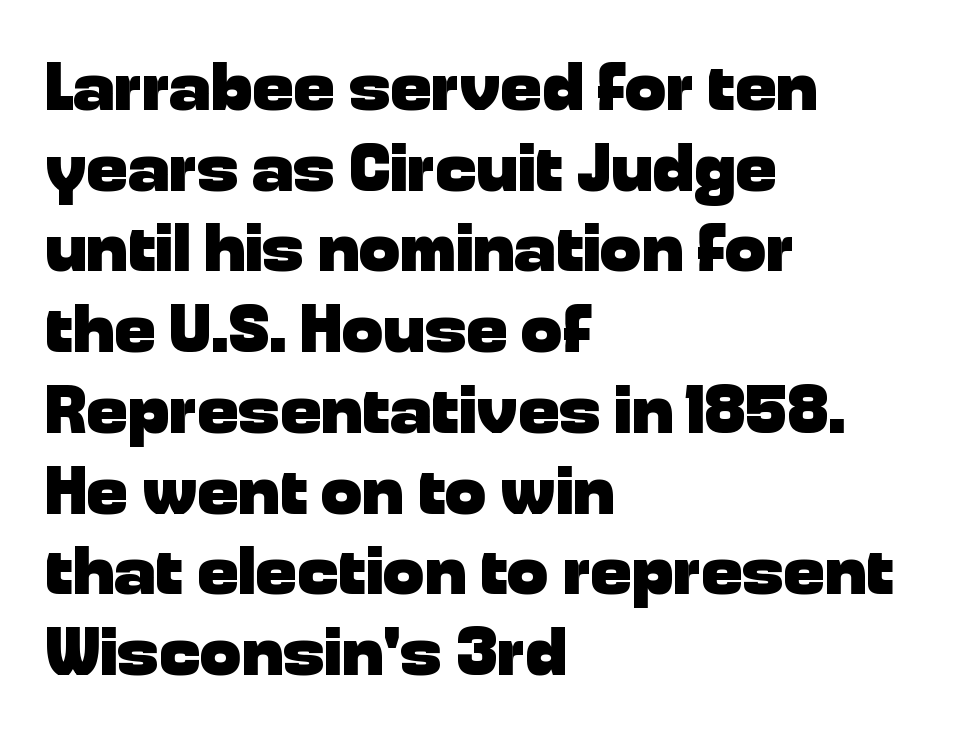
{"serif": "no", "italic": "no", "bold": "yes", "weight": "heavy", "width": "normal", "stroke_contrast": "low", "x_height": "medium", "monospaced": "no", "underline": "no", "align": "left", "line_spacing_ratio": 1.17, "letter_spacing": "normal", "letter_spacing_em": 0.0, "glyph_px": 69}
